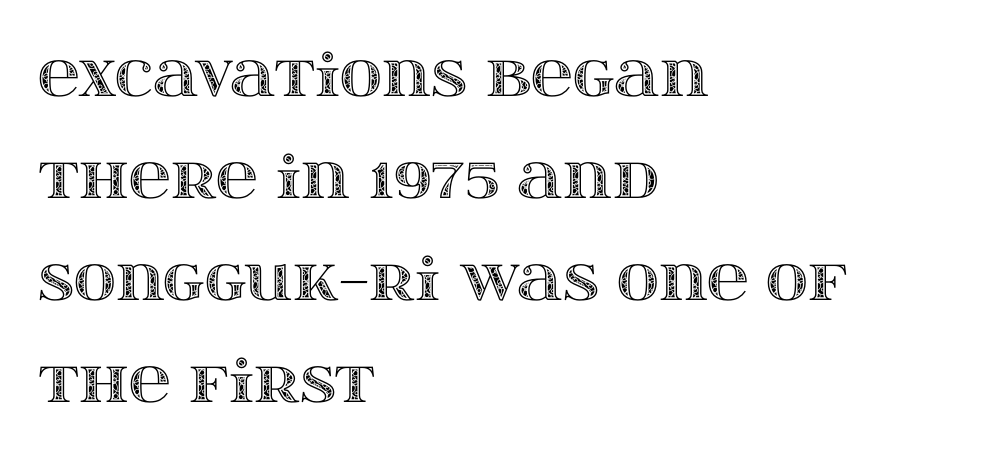
The image shows 58 px wide type, upright; set left-aligned, line spacing 1.76x, normal letter spacing, not underlined; a large x-height.
